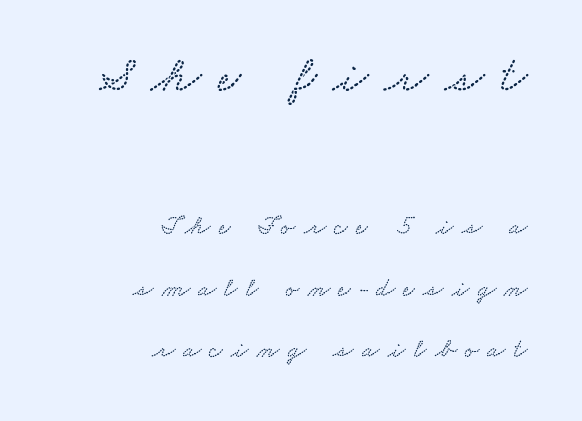
Visually the block forms a straight wall on the right and a jagged coastline on the left. The letters advance in unequal steps, a hallmark of proportional type. Regarding leading, the lines here are spaced well apart. Clear beneath every line of the passage. In this sample the first text group is rendered at the bigger scale. The tracking jumps out immediately: characters are airy and widely separated.
